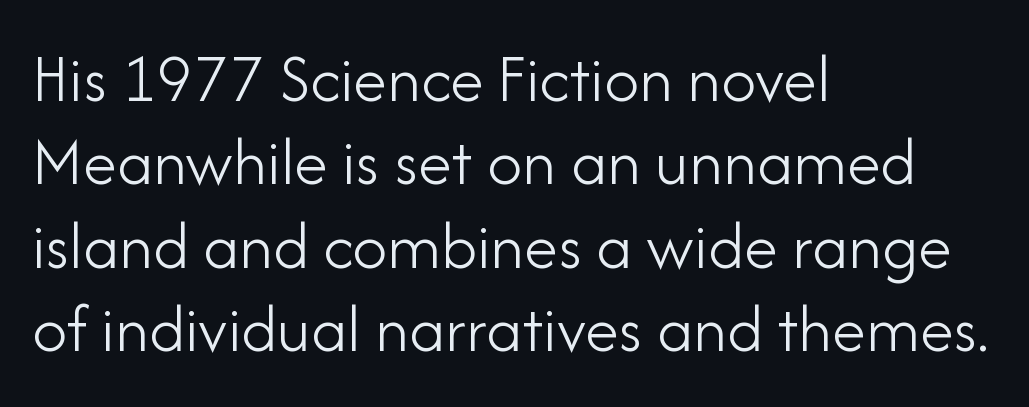
{"serif": "no", "italic": "no", "bold": "no", "weight": "light", "width": "normal", "stroke_contrast": "low", "x_height": "small", "monospaced": "no", "underline": "no", "align": "left", "line_spacing_ratio": 1.21, "letter_spacing": "normal", "letter_spacing_em": 0.0, "glyph_px": 69}
